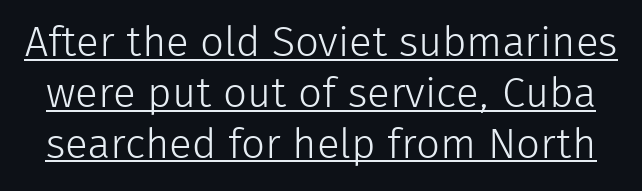
Q: Is the text bold? A: No.
Q: Is the text italic (slanted)? A: No, it is upright.
Q: Is the typeface a serif or a sans-serif typeface? A: Sans-serif.
Q: Is the text underlined? A: Yes.
Q: Is the spacing between letters normal or unusually wide? A: Normal.
Q: Width (condensed, normal, or wide)? A: Normal.
Q: Stroke contrast? A: Low.
Q: x-height? A: Medium.
Q: Monospaced? A: No.
